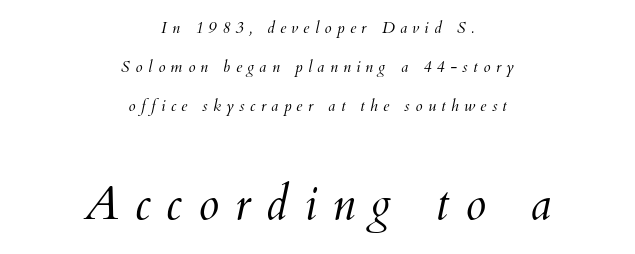
Q: Is the text bold? A: No.
Q: Is the text italic (slanted)? A: Yes, it leans right by about 12 degrees.
Q: Is the text underlined? A: No.
Q: How is the paragraph aligned? A: Centered.
Q: Is the spacing between letters normal or unusually wide? A: Unusually wide.
Q: Is the spacing between lines tight, normal or loose? A: Loose.
Q: Which block of text is set in a larger size, the first (top) or the second (bottom)? A: The second (bottom) one.
Q: Width (condensed, normal, or wide)? A: Normal.
Q: Stroke contrast? A: Medium.
Q: x-height? A: Small.
Q: Monospaced? A: No.
